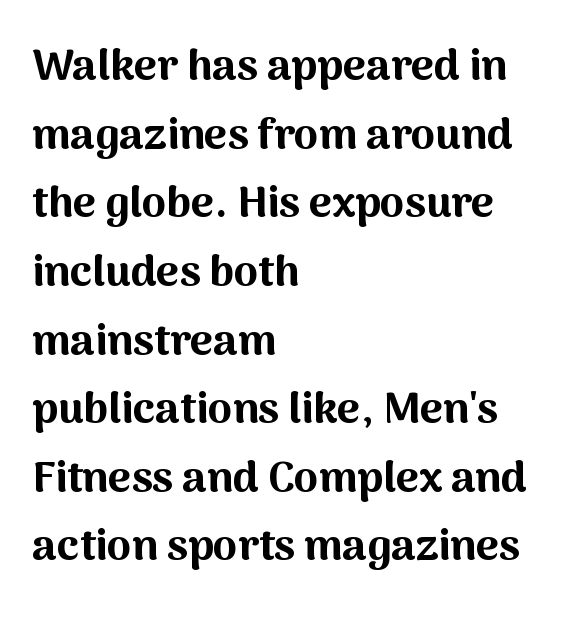
{"serif": "no", "italic": "no", "bold": "yes", "weight": "bold", "width": "normal", "stroke_contrast": "medium", "x_height": "medium", "monospaced": "no", "underline": "no", "align": "left", "line_spacing": "normal", "line_spacing_ratio": 1.56, "letter_spacing": "normal", "letter_spacing_em": 0.0, "glyph_px": 44}
